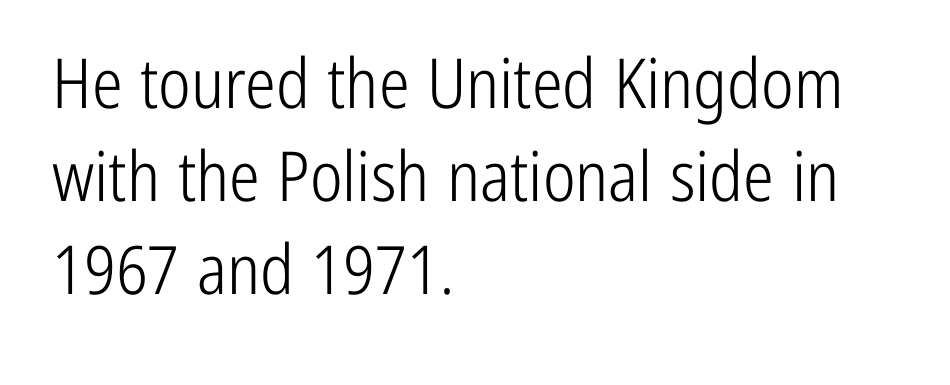
The image shows 69 px light, condensed sans-serif type, upright; set left-aligned, normal line spacing (1.35x), normal letter spacing, not underlined; low stroke contrast and a medium x-height.
